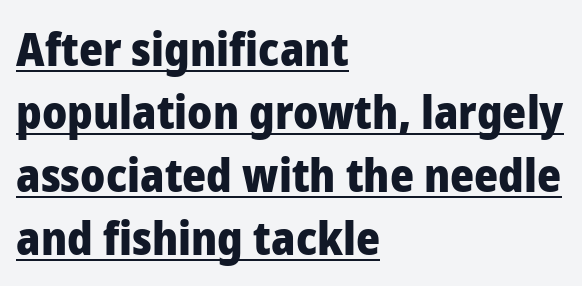
Q: Is the text bold? A: Yes.
Q: Is the text italic (slanted)? A: No, it is upright.
Q: Is the typeface a serif or a sans-serif typeface? A: Sans-serif.
Q: Is the text underlined? A: Yes.
Q: How is the paragraph aligned? A: Left-aligned.
Q: Is the spacing between letters normal or unusually wide? A: Normal.
Q: Is the spacing between lines tight, normal or loose? A: Normal.
Q: Width (condensed, normal, or wide)? A: Normal.
Q: Stroke contrast? A: Low.
Q: x-height? A: Medium.
Q: Monospaced? A: No.
